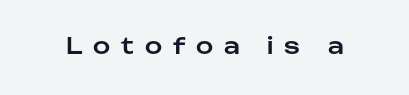
{"italic": "no", "underline": "no", "letter_spacing": "wide", "letter_spacing_em": 0.5, "glyph_px": 22}
